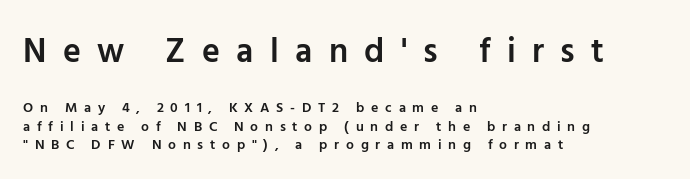
Q: Is the text bold? A: Semi-bold.
Q: Is the text italic (slanted)? A: No, it is upright.
Q: Is the typeface a serif or a sans-serif typeface? A: Sans-serif.
Q: Is the text underlined? A: No.
Q: How is the paragraph aligned? A: Left-aligned.
Q: Is the spacing between letters normal or unusually wide? A: Unusually wide.
Q: Is the spacing between lines tight, normal or loose? A: Normal.
Q: Which block of text is set in a larger size, the first (top) or the second (bottom)? A: The first (top) one.
Q: Width (condensed, normal, or wide)? A: Normal.
Q: Stroke contrast? A: Low.
Q: x-height? A: Medium.
Q: Monospaced? A: No.
